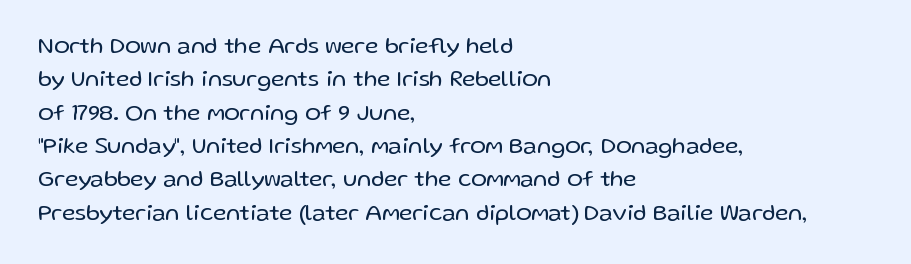
Q: Is the text bold? A: No.
Q: Is the text italic (slanted)? A: No, it is upright.
Q: Is the text underlined? A: No.
Q: How is the paragraph aligned? A: Left-aligned.
Q: Is the spacing between letters normal or unusually wide? A: Normal.
Q: Is the spacing between lines tight, normal or loose? A: Normal.
